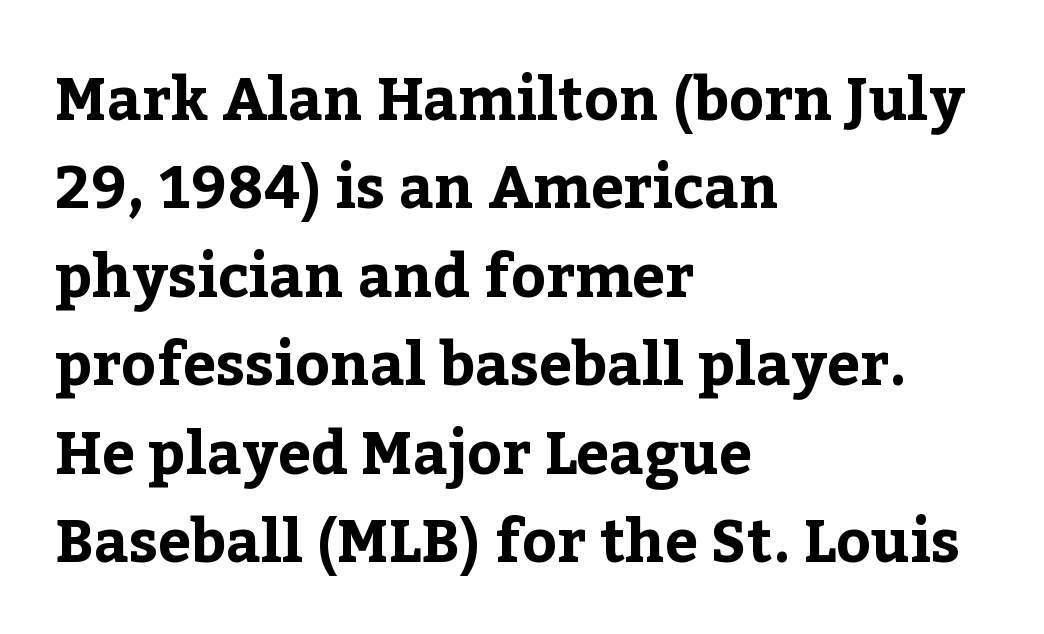
Q: Is the text bold? A: Yes.
Q: Is the text italic (slanted)? A: No, it is upright.
Q: Is the typeface a serif or a sans-serif typeface? A: Serif.
Q: Is the text underlined? A: No.
Q: How is the paragraph aligned? A: Left-aligned.
Q: Is the spacing between letters normal or unusually wide? A: Normal.
Q: Is the spacing between lines tight, normal or loose? A: Normal.
Q: Width (condensed, normal, or wide)? A: Normal.
Q: Stroke contrast? A: Low.
Q: x-height? A: Medium.
Q: Monospaced? A: No.
